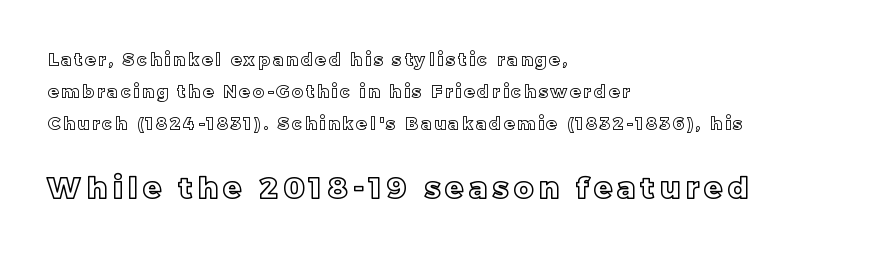
Q: Is the text italic (slanted)? A: No, it is upright.
Q: Is the text underlined? A: No.
Q: How is the paragraph aligned? A: Left-aligned.
Q: Which block of text is set in a larger size, the first (top) or the second (bottom)? A: The second (bottom) one.
Q: Width (condensed, normal, or wide)? A: Normal.
Q: x-height? A: Large.
Q: Monospaced? A: No.
